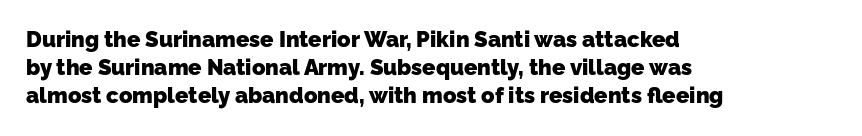
{"bold": "yes", "underline": "no", "align": "left", "line_spacing": "normal", "line_spacing_ratio": 1.28, "letter_spacing": "normal", "letter_spacing_em": 0.0, "glyph_px": 22}
